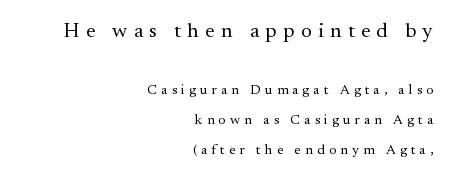
The image shows 21 px text type, upright; set right-aligned, loose line spacing (2.14x), unusually wide letter spacing (+0.3 em), not underlined; the first (top) block is 1.5x larger.
